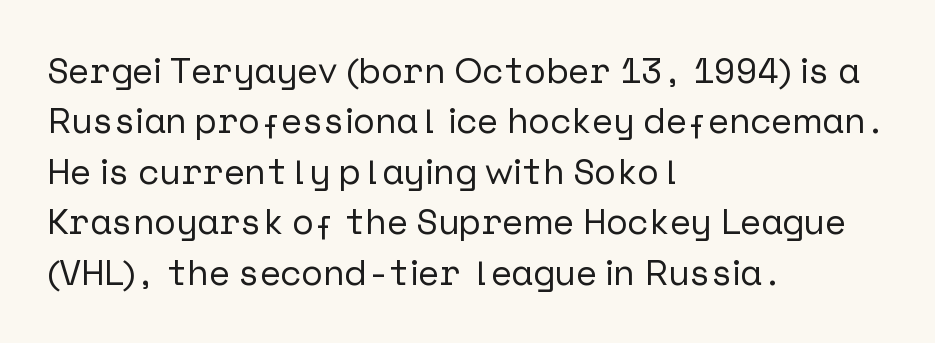
{"serif": "no", "italic": "no", "width": "normal", "stroke_contrast": "low", "x_height": "medium", "underline": "no", "align": "left", "line_spacing": "normal", "line_spacing_ratio": 1.4, "letter_spacing": "normal", "letter_spacing_em": 0.0, "glyph_px": 36}
